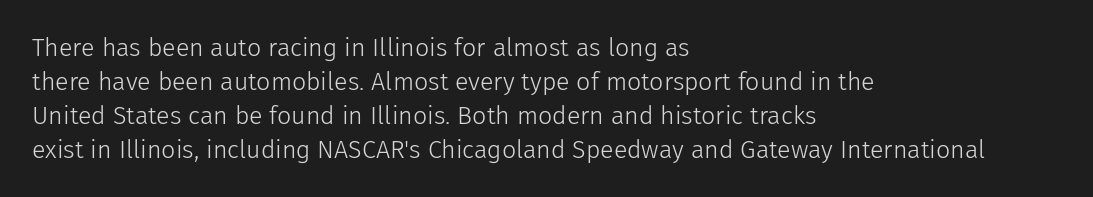
{"italic": "no", "bold": "no", "underline": "no", "align": "left", "line_spacing": "normal", "line_spacing_ratio": 1.36, "letter_spacing": "normal", "letter_spacing_em": 0.0, "glyph_px": 25}
